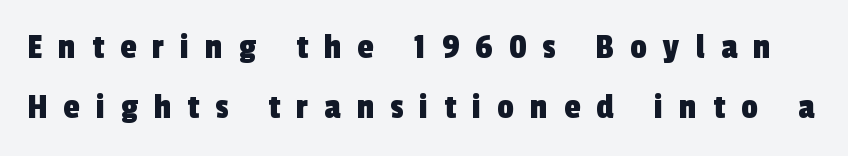
To sum up the face: it is a sans, with no serifs. A typesetter would call this proportional, since set widths differ per character. The letters are spread apart with noticeably loose tracking. Leading matches the norm, producing a regular column.
